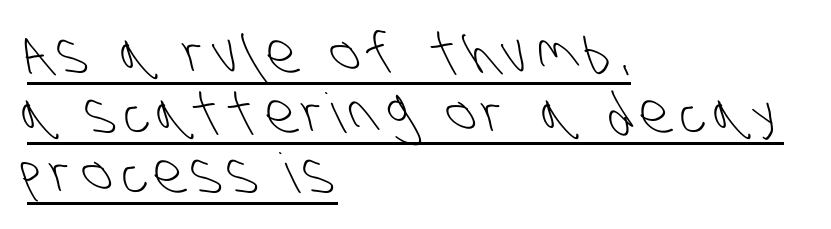
The font family rendered here belongs to the sans-serif group. The letters advance in unequal steps, a hallmark of proportional type. The typesetter has applied underlining to the passage shown. The passage is arranged the way most books set body copy — flush left. Students, observe: this is what under-led, compact text looks like.
